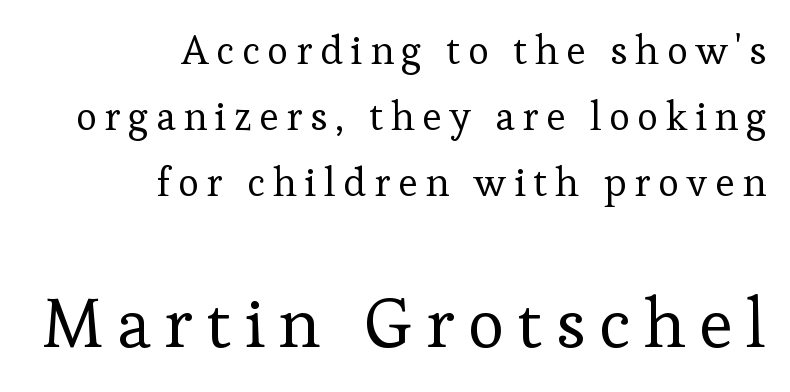
Q: Is the text bold? A: No.
Q: Is the text italic (slanted)? A: No, it is upright.
Q: Is the typeface a serif or a sans-serif typeface? A: Serif.
Q: Is the text underlined? A: No.
Q: How is the paragraph aligned? A: Right-aligned.
Q: Is the spacing between lines tight, normal or loose? A: Normal.
Q: Which block of text is set in a larger size, the first (top) or the second (bottom)? A: The second (bottom) one.
Q: Width (condensed, normal, or wide)? A: Normal.
Q: Stroke contrast? A: Low.
Q: x-height? A: Medium.
Q: Monospaced? A: No.
